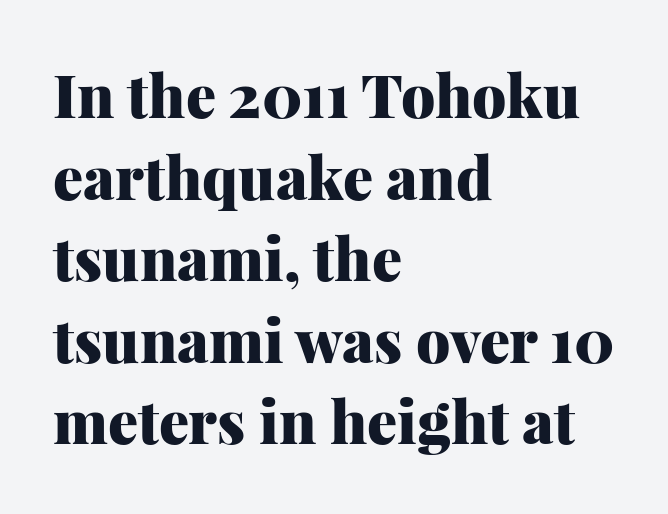
Reading down the block, your eye returns to a fixed left position each line. Spacing verdict: proportional, widths tailored to each character. The glyphs are unaccompanied by any horizontal stroke below them. A typesetter would mark this as roman, not italic.
